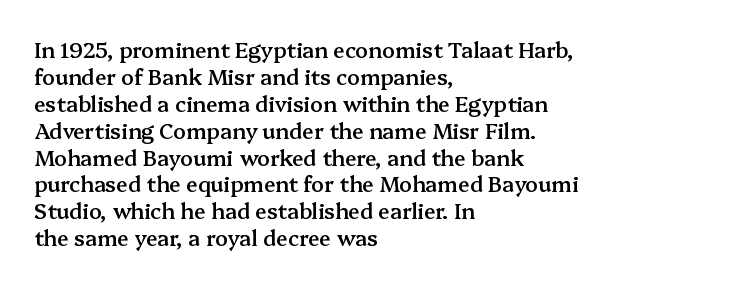
Posture: upright roman. Glance below the letters and you will spot only blank space. Its strokes are somewhat broadened, the hallmark of semibold type. Typeset ragged right — the left edge is the straight one.
